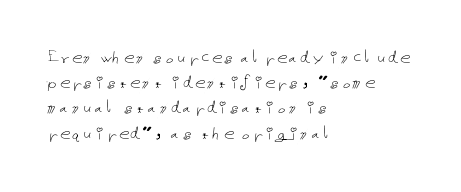
Q: Is the text bold? A: No.
Q: Is the text italic (slanted)? A: No, it is upright.
Q: Is the text underlined? A: No.
Q: How is the paragraph aligned? A: Left-aligned.
Q: Is the spacing between letters normal or unusually wide? A: Normal.
